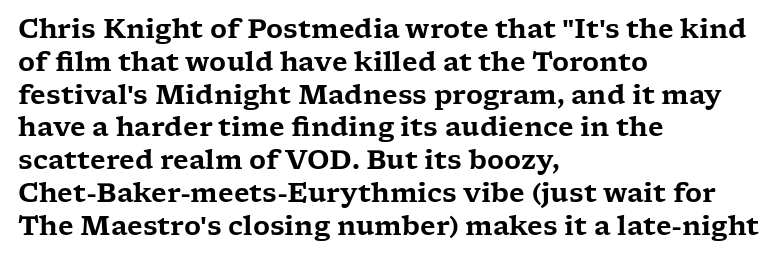
Q: Is the text italic (slanted)? A: No, it is upright.
Q: Is the text underlined? A: No.
Q: How is the paragraph aligned? A: Left-aligned.
Q: Is the spacing between letters normal or unusually wide? A: Normal.
Q: Is the spacing between lines tight, normal or loose? A: Normal.
